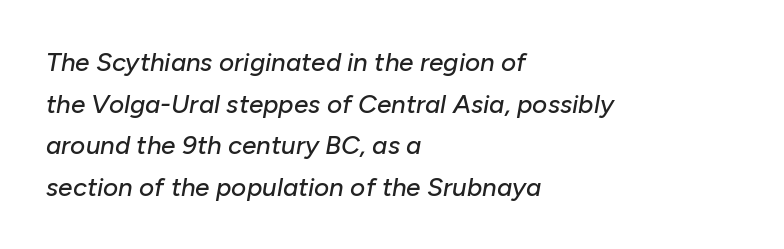
Q: Is the text italic (slanted)? A: Yes, it leans right by about 10 degrees.
Q: Is the text underlined? A: No.
Q: How is the paragraph aligned? A: Left-aligned.
Q: Is the spacing between letters normal or unusually wide? A: Normal.
Q: Is the spacing between lines tight, normal or loose? A: Normal.
